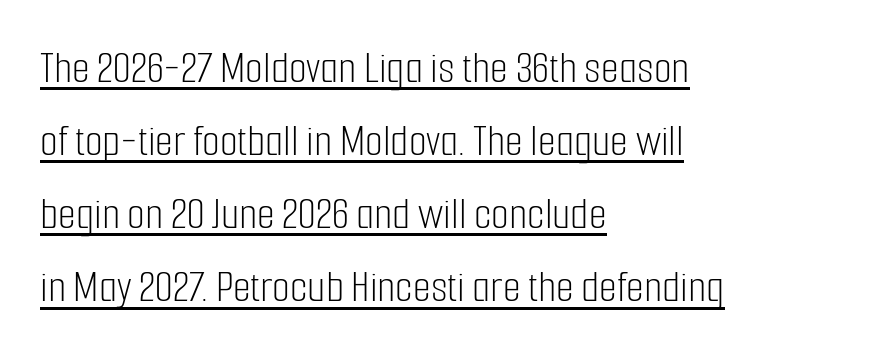
Q: Is the text bold? A: No.
Q: Is the text italic (slanted)? A: No, it is upright.
Q: Is the typeface a serif or a sans-serif typeface? A: Sans-serif.
Q: Is the text underlined? A: Yes.
Q: How is the paragraph aligned? A: Left-aligned.
Q: Is the spacing between letters normal or unusually wide? A: Normal.
Q: Is the spacing between lines tight, normal or loose? A: Normal.
Q: Width (condensed, normal, or wide)? A: Condensed.
Q: Stroke contrast? A: Low.
Q: x-height? A: Medium.
Q: Monospaced? A: No.
